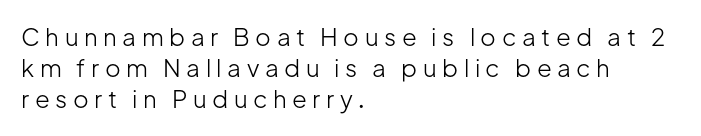
Q: Is the text bold? A: No.
Q: Is the text italic (slanted)? A: No, it is upright.
Q: Is the text underlined? A: No.
Q: How is the paragraph aligned? A: Left-aligned.
Q: Is the spacing between letters normal or unusually wide? A: Unusually wide.
Q: Is the spacing between lines tight, normal or loose? A: Normal.
